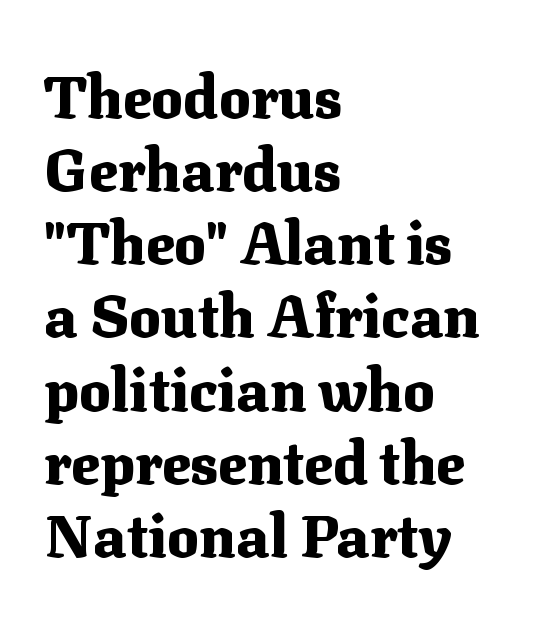
The image shows 59 px heavy serif type, upright; set left-aligned, line spacing 1.24x, normal letter spacing, not underlined; medium stroke contrast and a medium x-height.
